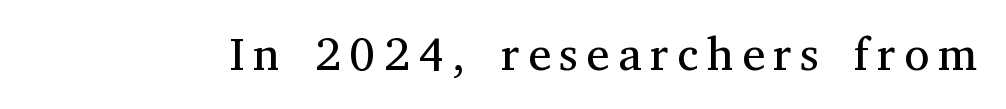
Q: Is the text bold? A: No.
Q: Is the text italic (slanted)? A: No, it is upright.
Q: Is the typeface a serif or a sans-serif typeface? A: Serif.
Q: Is the text underlined? A: No.
Q: Width (condensed, normal, or wide)? A: Normal.
Q: Stroke contrast? A: Medium.
Q: x-height? A: Medium.
Q: Monospaced? A: No.
